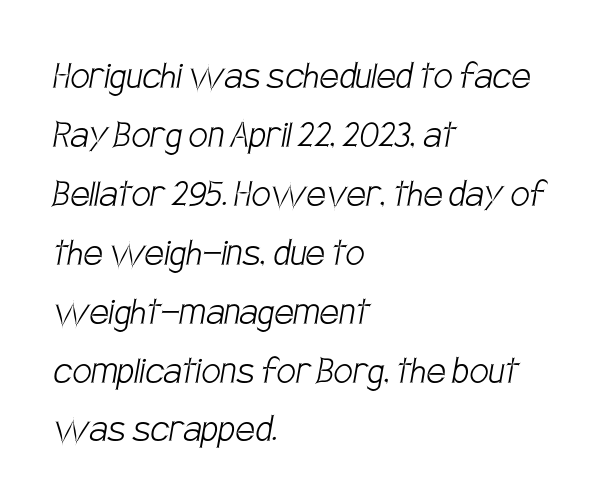
{"serif": "no", "bold": "no", "weight": "light", "width": "condensed", "stroke_contrast": "low", "x_height": "large", "monospaced": "no", "underline": "no", "align": "left", "line_spacing": "normal", "line_spacing_ratio": 1.37, "letter_spacing": "normal", "letter_spacing_em": 0.0, "glyph_px": 43}
